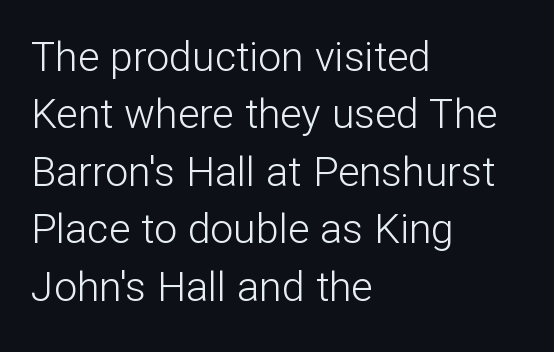
Q: Is the text bold? A: No.
Q: Is the text italic (slanted)? A: No, it is upright.
Q: Is the typeface a serif or a sans-serif typeface? A: Sans-serif.
Q: Is the text underlined? A: No.
Q: How is the paragraph aligned? A: Left-aligned.
Q: Is the spacing between letters normal or unusually wide? A: Normal.
Q: Is the spacing between lines tight, normal or loose? A: Normal.
Q: Width (condensed, normal, or wide)? A: Normal.
Q: Stroke contrast? A: Low.
Q: x-height? A: Medium.
Q: Monospaced? A: No.
